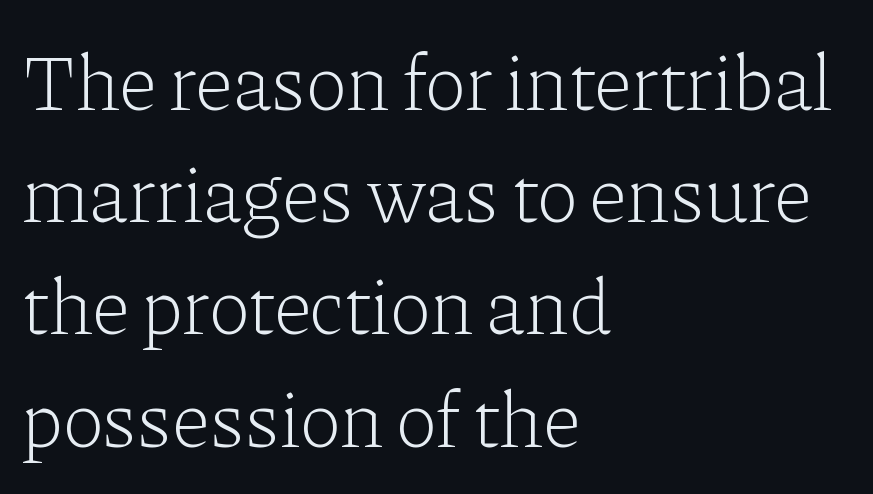
The font's upright variant was chosen for this text. Each letter keeps its own natural width here, so spacing adapts to shape. The letters carry serifs — small finishing strokes at the ends of their stems. What stands out about the letter spacing? Nothing — it is the standard amount. Heft: none added — not bold.
